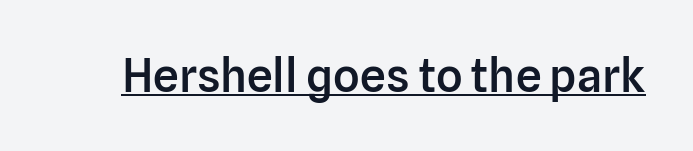
{"serif": "no", "italic": "no", "bold": "semi", "weight": "semibold", "width": "normal", "stroke_contrast": "low", "x_height": "medium", "monospaced": "no", "underline": "yes", "letter_spacing": "normal", "letter_spacing_em": 0.0, "glyph_px": 46}
